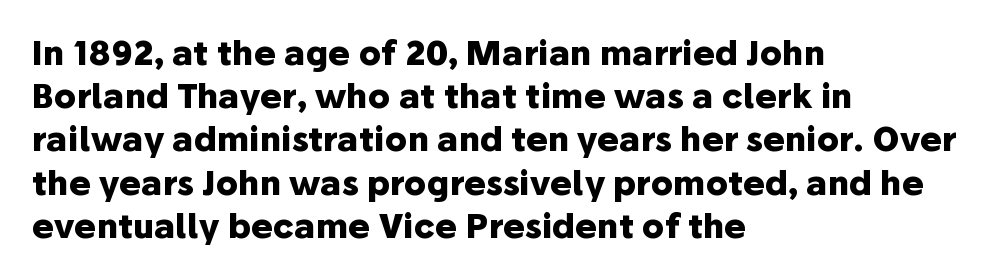
{"serif": "no", "italic": "no", "bold": "yes", "weight": "heavy", "width": "normal", "stroke_contrast": "low", "x_height": "medium", "monospaced": "no", "underline": "no", "align": "left", "line_spacing": "normal", "line_spacing_ratio": 1.31, "letter_spacing": "normal", "letter_spacing_em": 0.0, "glyph_px": 33}
